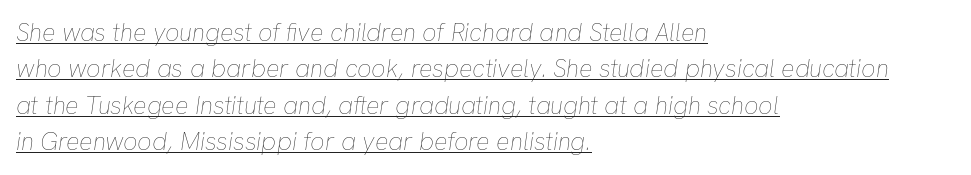
{"italic": "yes", "lean": "right", "slant_degrees": 8, "bold": "no", "underline": "yes", "align": "left", "line_spacing": "normal", "line_spacing_ratio": 1.46, "letter_spacing": "normal", "letter_spacing_em": 0.0, "glyph_px": 25}
